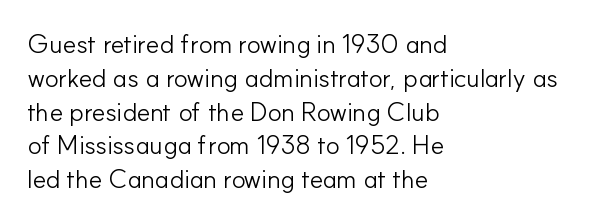
{"italic": "no", "bold": "no", "underline": "no", "align": "left", "line_spacing": "normal", "line_spacing_ratio": 1.3, "letter_spacing": "normal", "letter_spacing_em": 0.0, "glyph_px": 26}
